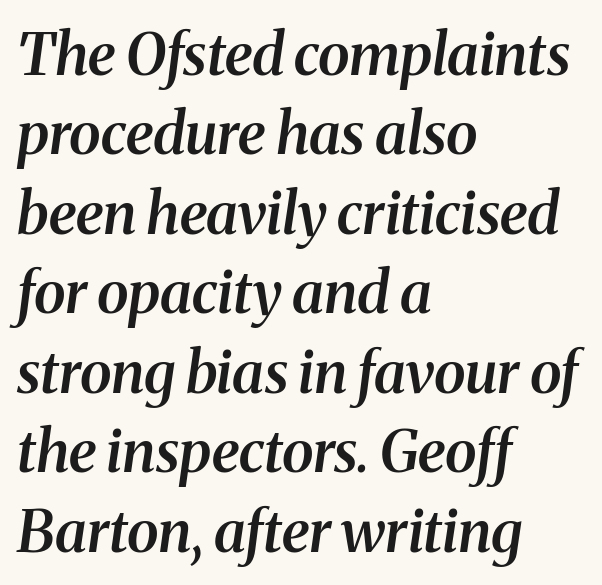
Q: Is the text bold? A: Semi-bold.
Q: Is the text italic (slanted)? A: Yes, it leans right by about 8 degrees.
Q: Is the typeface a serif or a sans-serif typeface? A: Serif.
Q: Is the text underlined? A: No.
Q: How is the paragraph aligned? A: Left-aligned.
Q: Is the spacing between letters normal or unusually wide? A: Normal.
Q: Is the spacing between lines tight, normal or loose? A: Normal.
Q: Width (condensed, normal, or wide)? A: Normal.
Q: Stroke contrast? A: Medium.
Q: x-height? A: Medium.
Q: Monospaced? A: No.
